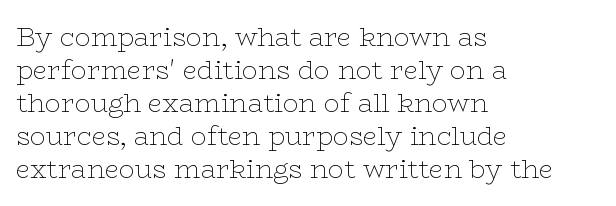
{"italic": "no", "bold": "no", "underline": "no", "align": "left", "line_spacing": "normal", "line_spacing_ratio": 1.27, "letter_spacing": "normal", "letter_spacing_em": 0.0, "glyph_px": 26}
